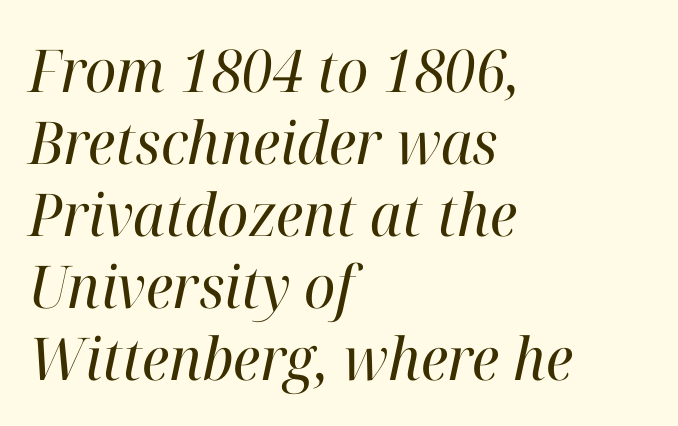
The typeface has the unassuming heft of standard copy or less. No extra tracking has been applied to these lines. This sample has the flowing, uneven cadence of proportional lettering. In terms of posture, this sample is oblique. The paragraph has a hard left edge and a soft right edge. Small tapered or slab feet sit at the stroke ends, so this counts as serif.
